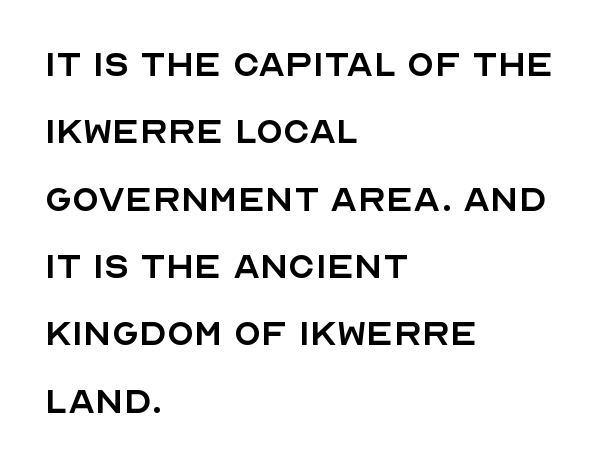
{"serif": "no", "italic": "no", "bold": "no", "weight": "regular", "width": "normal", "x_height": "large", "monospaced": "no", "underline": "no", "align": "left", "line_spacing": "normal", "line_spacing_ratio": 1.53, "letter_spacing": "normal", "letter_spacing_em": 0.0, "glyph_px": 44}
